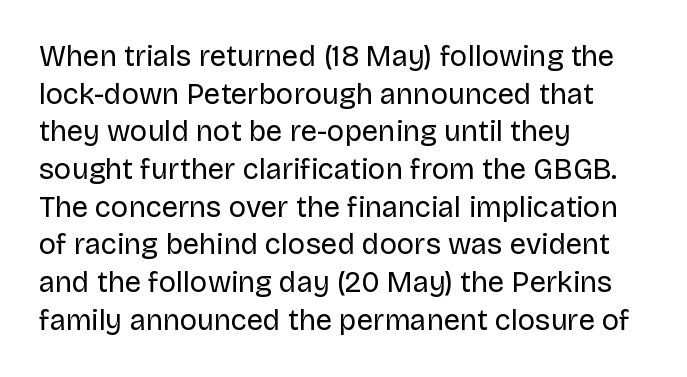
This sample is left-justified, so line endings fall wherever the words run out. No feet cap the strokes, marking this as sans-serif type. Nobody touched the tracking dial on this one. The typography opts for an upright posture over an oblique one. Spacing verdict: proportional, widths tailored to each character.
